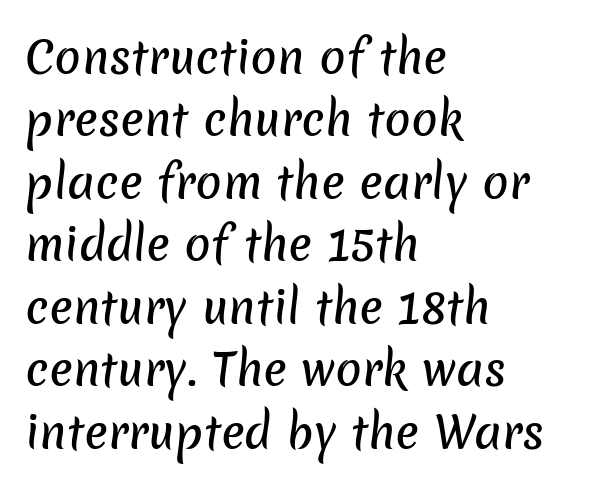
This block has exactly the height ordinary leading produces. Descenders are the only things crossing below the line. The compositor pushed each line to the left boundary. Observe the ordinary spacing: letters are neighbours, not strangers. This sample has the flowing, uneven cadence of proportional lettering.
